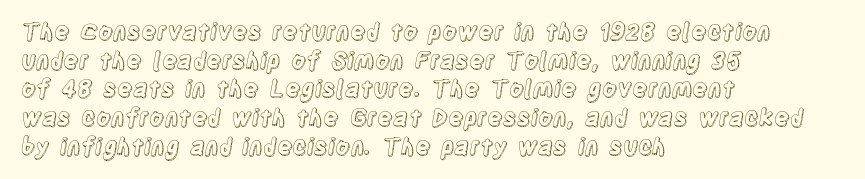
{"underline": "no", "align": "left", "line_spacing": "normal", "line_spacing_ratio": 1.25, "letter_spacing": "normal", "letter_spacing_em": 0.0, "glyph_px": 23}
